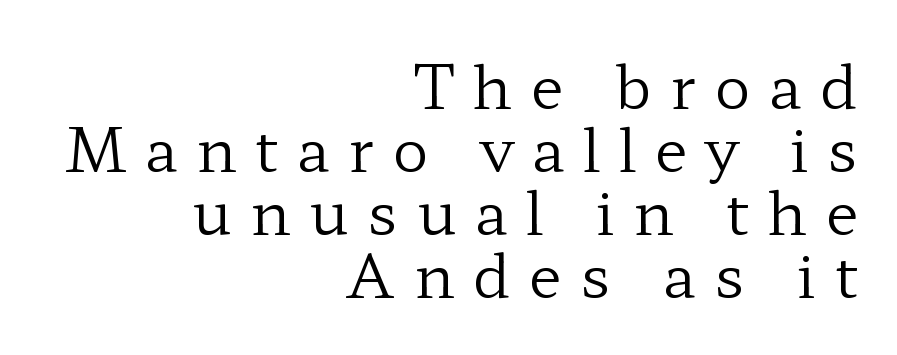
{"serif": "yes", "italic": "no", "bold": "no", "weight": "regular", "width": "wide", "stroke_contrast": "low", "x_height": "medium", "monospaced": "no", "underline": "no", "align": "right", "line_spacing": "tight", "line_spacing_ratio": 1.05, "letter_spacing": "wide", "letter_spacing_em": 0.31, "glyph_px": 60}
